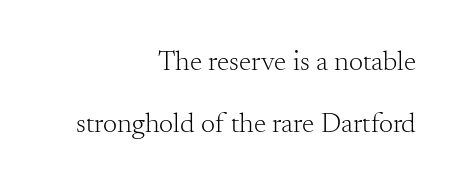
Q: Is the text bold? A: No.
Q: Is the text italic (slanted)? A: No, it is upright.
Q: Is the typeface a serif or a sans-serif typeface? A: Serif.
Q: Is the text underlined? A: No.
Q: How is the paragraph aligned? A: Right-aligned.
Q: Is the spacing between letters normal or unusually wide? A: Normal.
Q: Is the spacing between lines tight, normal or loose? A: Loose.
Q: Width (condensed, normal, or wide)? A: Normal.
Q: Stroke contrast? A: Medium.
Q: x-height? A: Small.
Q: Monospaced? A: No.
